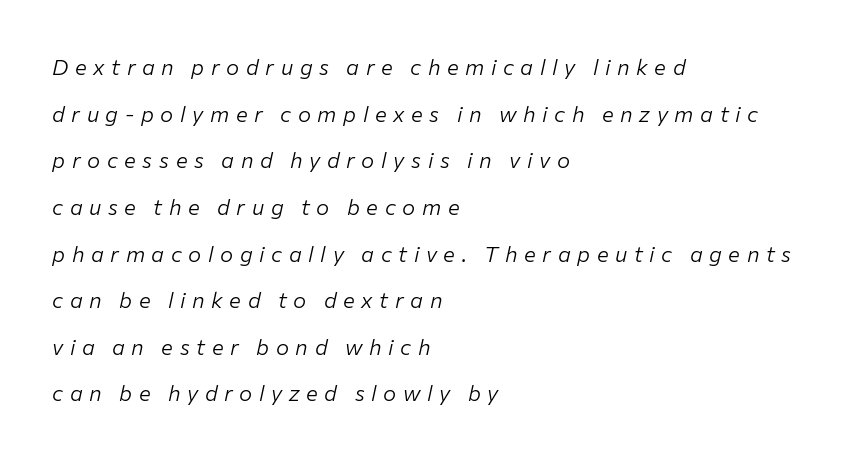
{"italic": "yes", "lean": "right", "slant_degrees": 12, "bold": "no", "underline": "no", "align": "left", "line_spacing": "loose", "line_spacing_ratio": 2.12, "letter_spacing": "wide", "letter_spacing_em": 0.3, "glyph_px": 22}
